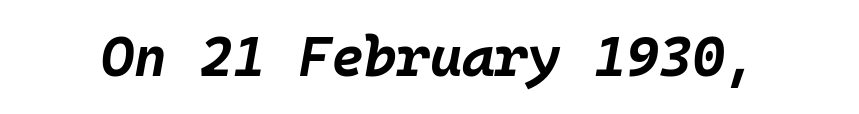
Q: Is the text bold? A: Yes.
Q: Is the text italic (slanted)? A: Yes, it leans right by about 10 degrees.
Q: Is the text underlined? A: No.
Q: Is the spacing between letters normal or unusually wide? A: Normal.
Q: Width (condensed, normal, or wide)? A: Normal.
Q: Stroke contrast? A: Low.
Q: x-height? A: Large.
Q: Monospaced? A: Yes.
